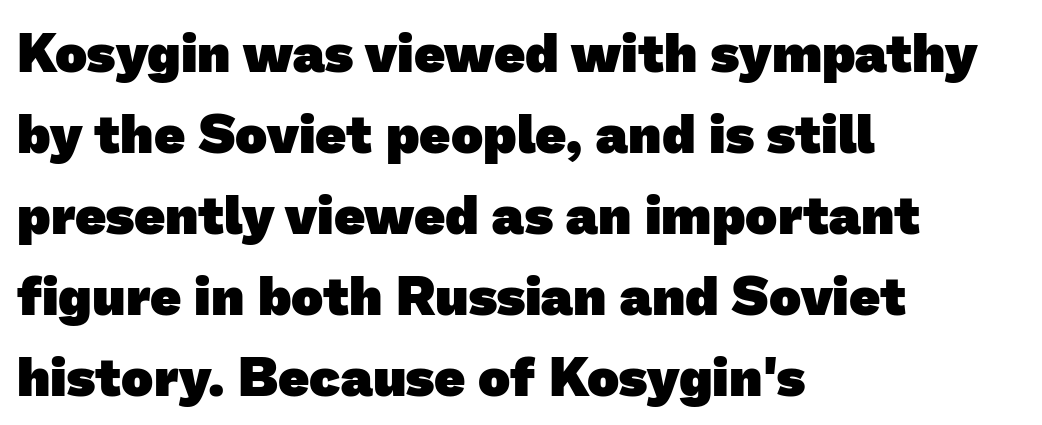
{"serif": "no", "bold": "yes", "weight": "heavy", "width": "normal", "stroke_contrast": "low", "x_height": "medium", "monospaced": "no", "underline": "no", "align": "left", "line_spacing": "normal", "line_spacing_ratio": 1.5, "letter_spacing": "normal", "letter_spacing_em": 0.0, "glyph_px": 54}
